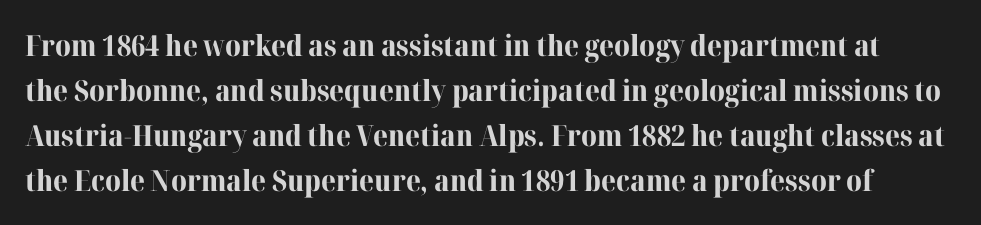
The image shows 29 px bold serif type, upright; set normal line spacing (1.55x), normal letter spacing, not underlined; high stroke contrast and a medium x-height.
